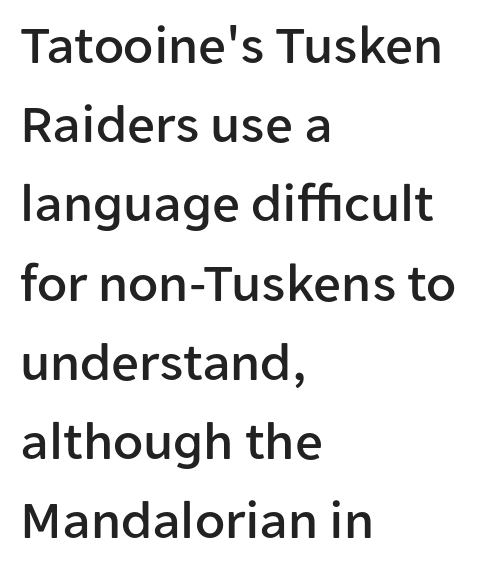
Q: Is the text italic (slanted)? A: No, it is upright.
Q: Is the typeface a serif or a sans-serif typeface? A: Sans-serif.
Q: Is the text underlined? A: No.
Q: How is the paragraph aligned? A: Left-aligned.
Q: Is the spacing between letters normal or unusually wide? A: Normal.
Q: Is the spacing between lines tight, normal or loose? A: Normal.
Q: Width (condensed, normal, or wide)? A: Normal.
Q: Stroke contrast? A: Low.
Q: x-height? A: Medium.
Q: Monospaced? A: No.
